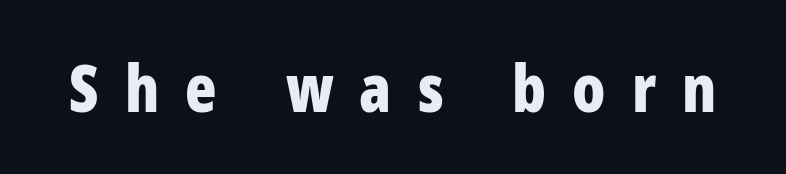
Q: Is the text bold? A: Yes.
Q: Is the text italic (slanted)? A: No, it is upright.
Q: Is the typeface a serif or a sans-serif typeface? A: Sans-serif.
Q: Is the text underlined? A: No.
Q: Is the spacing between letters normal or unusually wide? A: Unusually wide.
Q: Width (condensed, normal, or wide)? A: Condensed.
Q: Stroke contrast? A: Low.
Q: x-height? A: Medium.
Q: Monospaced? A: No.
